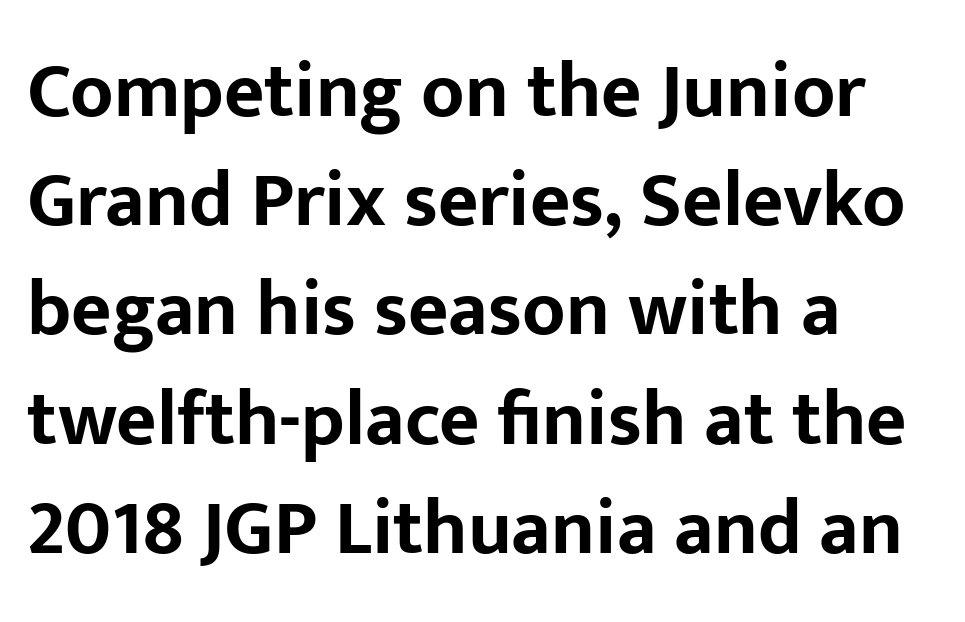
{"serif": "no", "italic": "no", "bold": "yes", "weight": "bold", "width": "normal", "stroke_contrast": "low", "x_height": "medium", "monospaced": "no", "underline": "no", "align": "left", "line_spacing": "normal", "line_spacing_ratio": 1.4, "letter_spacing": "normal", "letter_spacing_em": 0.0, "glyph_px": 78}
